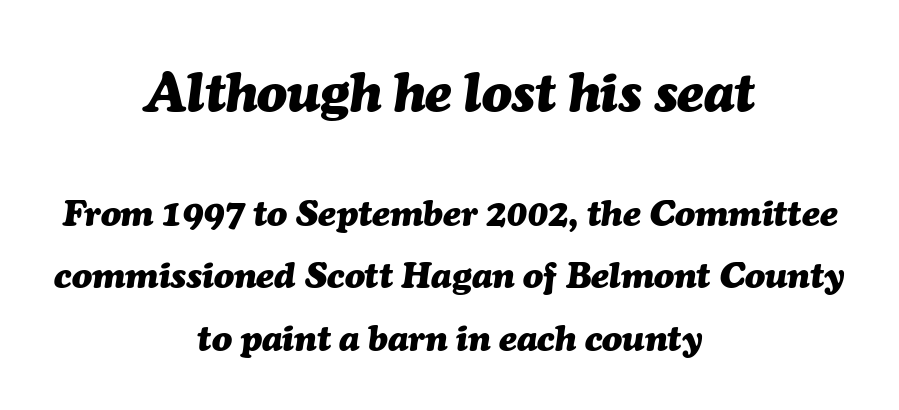
{"italic": "yes", "lean": "right", "slant_degrees": 7, "bold": "yes", "weight": "heavy", "width": "normal", "stroke_contrast": "medium", "x_height": "medium", "monospaced": "no", "underline": "no", "align": "center", "line_spacing": "normal", "line_spacing_ratio": 1.69, "letter_spacing": "normal", "letter_spacing_em": 0.0, "larger_block": "first", "size_ratio": 1.49, "glyph_px": 55}
